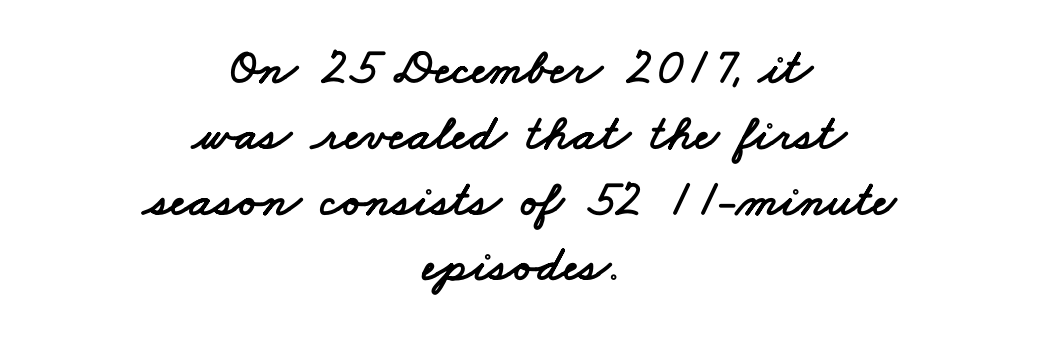
Q: Is the typeface a serif or a sans-serif typeface? A: Sans-serif.
Q: Is the text underlined? A: No.
Q: How is the paragraph aligned? A: Centered.
Q: Is the spacing between letters normal or unusually wide? A: Normal.
Q: Is the spacing between lines tight, normal or loose? A: Normal.
Q: Width (condensed, normal, or wide)? A: Wide.
Q: Stroke contrast? A: Low.
Q: x-height? A: Small.
Q: Monospaced? A: No.
